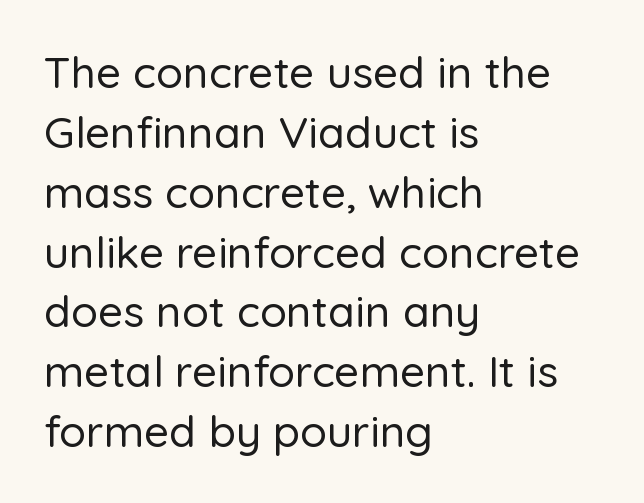
{"serif": "no", "italic": "no", "width": "normal", "stroke_contrast": "low", "x_height": "medium", "monospaced": "no", "underline": "no", "align": "left", "line_spacing": "normal", "line_spacing_ratio": 1.36, "letter_spacing": "normal", "letter_spacing_em": 0.0, "glyph_px": 44}
